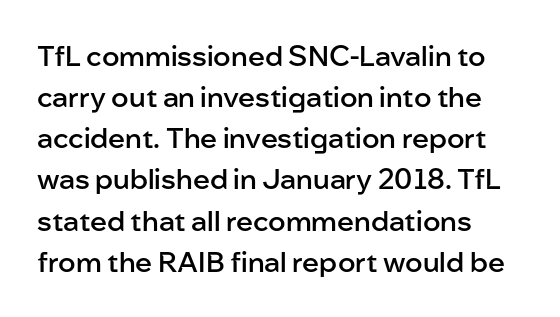
Q: Is the text bold? A: Semi-bold.
Q: Is the text italic (slanted)? A: No, it is upright.
Q: Is the typeface a serif or a sans-serif typeface? A: Sans-serif.
Q: Is the text underlined? A: No.
Q: How is the paragraph aligned? A: Left-aligned.
Q: Is the spacing between letters normal or unusually wide? A: Normal.
Q: Is the spacing between lines tight, normal or loose? A: Normal.
Q: Width (condensed, normal, or wide)? A: Normal.
Q: Stroke contrast? A: Low.
Q: x-height? A: Medium.
Q: Monospaced? A: No.
